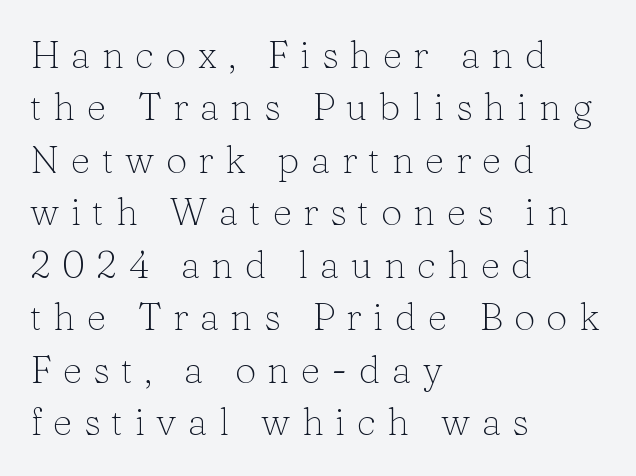
{"serif": "yes", "italic": "no", "bold": "no", "weight": "light", "width": "normal", "stroke_contrast": "low", "x_height": "medium", "monospaced": "no", "underline": "no", "align": "left", "line_spacing": "normal", "line_spacing_ratio": 1.38, "letter_spacing": "wide", "letter_spacing_em": 0.3, "glyph_px": 38}
